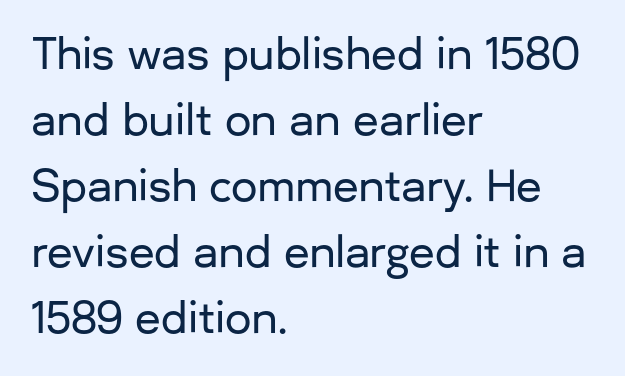
{"serif": "no", "italic": "no", "width": "normal", "stroke_contrast": "low", "x_height": "medium", "monospaced": "no", "underline": "no", "align": "left", "line_spacing": "normal", "line_spacing_ratio": 1.57, "letter_spacing": "normal", "letter_spacing_em": 0.0, "glyph_px": 42}
